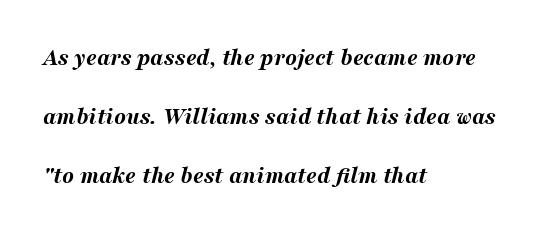
The image shows 24 px bold type, italic (leaning right); set left-aligned, loose line spacing (2.46x), normal letter spacing, not underlined.
